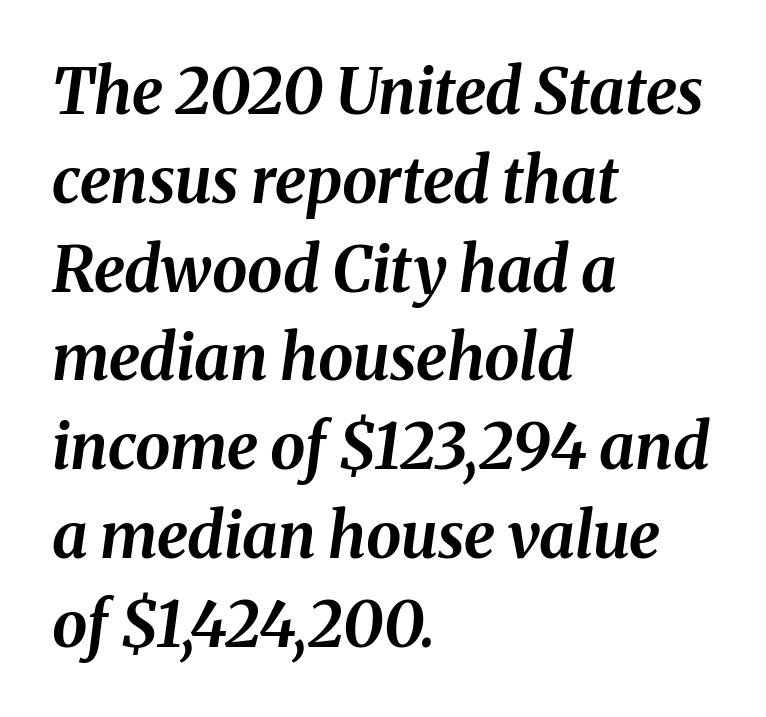
Q: Is the text bold? A: Yes.
Q: Is the text italic (slanted)? A: Yes, it leans right by about 8 degrees.
Q: Is the text underlined? A: No.
Q: How is the paragraph aligned? A: Left-aligned.
Q: Is the spacing between letters normal or unusually wide? A: Normal.
Q: Is the spacing between lines tight, normal or loose? A: Normal.
Q: Width (condensed, normal, or wide)? A: Normal.
Q: Stroke contrast? A: Medium.
Q: x-height? A: Medium.
Q: Monospaced? A: No.
